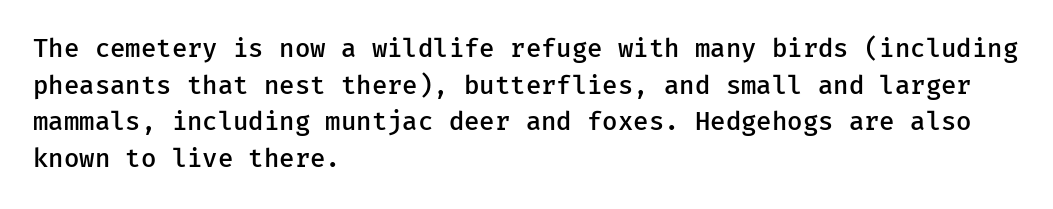
{"italic": "no", "bold": "semi", "underline": "no", "align": "left", "line_spacing": "normal", "line_spacing_ratio": 1.47, "letter_spacing": "normal", "letter_spacing_em": 0.0, "glyph_px": 25}
